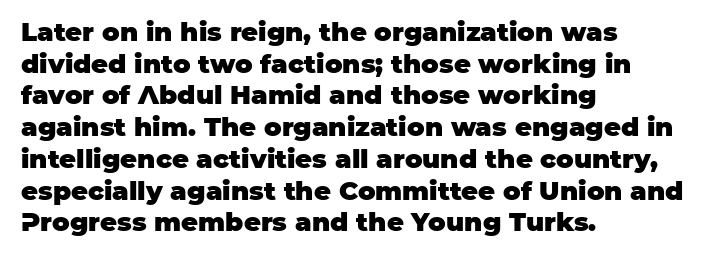
The image shows 26 px bold type, upright; set left-aligned, line spacing 1.22x, normal letter spacing, not underlined.
